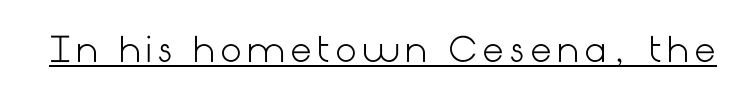
Q: Is the text bold? A: No.
Q: Is the text italic (slanted)? A: No, it is upright.
Q: Is the typeface a serif or a sans-serif typeface? A: Sans-serif.
Q: Is the text underlined? A: Yes.
Q: Width (condensed, normal, or wide)? A: Normal.
Q: Stroke contrast? A: Low.
Q: x-height? A: Medium.
